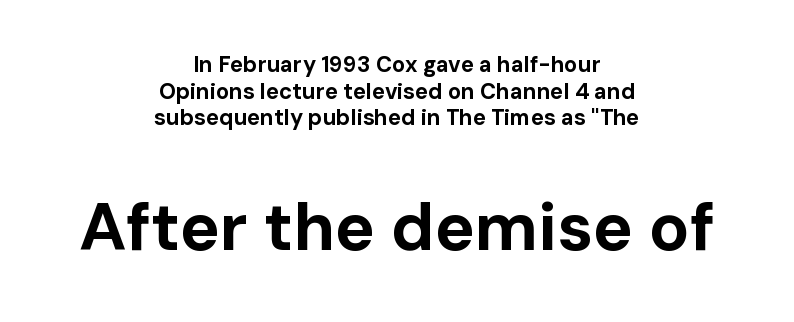
Q: Is the text bold? A: Yes.
Q: Is the text italic (slanted)? A: No, it is upright.
Q: Is the typeface a serif or a sans-serif typeface? A: Sans-serif.
Q: Is the text underlined? A: No.
Q: How is the paragraph aligned? A: Centered.
Q: Is the spacing between letters normal or unusually wide? A: Normal.
Q: Which block of text is set in a larger size, the first (top) or the second (bottom)? A: The second (bottom) one.
Q: Width (condensed, normal, or wide)? A: Normal.
Q: Stroke contrast? A: Low.
Q: x-height? A: Medium.
Q: Monospaced? A: No.
